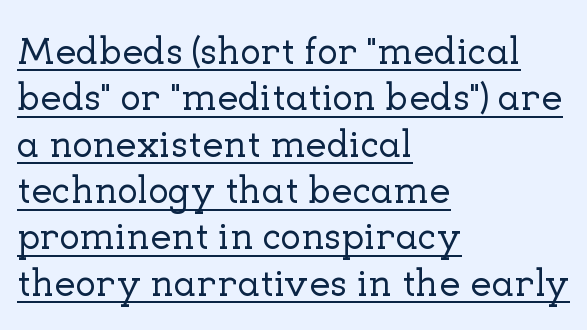
The image shows 38 px serif type, upright; set left-aligned, line spacing 1.22x, normal letter spacing, underlined; low stroke contrast and a medium x-height.
